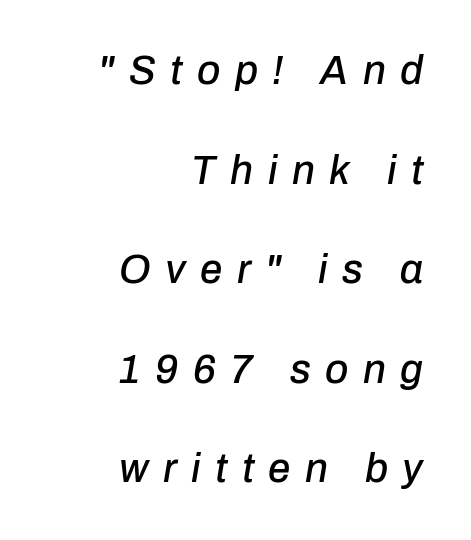
Leading: increased. Emphasis-style slanted type is in use. The compositor pushed each line to the right boundary. The rendering uses natural spacing where letterforms have individual widths. The type is letterspaced generously, with wide tracking.
